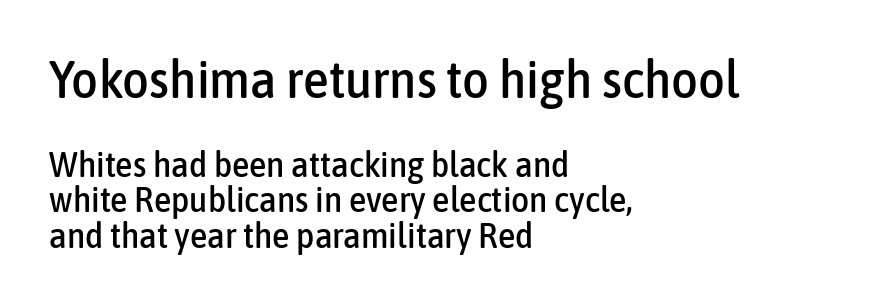
Q: Is the text italic (slanted)? A: No, it is upright.
Q: Is the typeface a serif or a sans-serif typeface? A: Sans-serif.
Q: Is the text underlined? A: No.
Q: How is the paragraph aligned? A: Left-aligned.
Q: Is the spacing between letters normal or unusually wide? A: Normal.
Q: Is the spacing between lines tight, normal or loose? A: Tight.
Q: Which block of text is set in a larger size, the first (top) or the second (bottom)? A: The first (top) one.
Q: Width (condensed, normal, or wide)? A: Condensed.
Q: Stroke contrast? A: Low.
Q: x-height? A: Medium.
Q: Monospaced? A: No.
